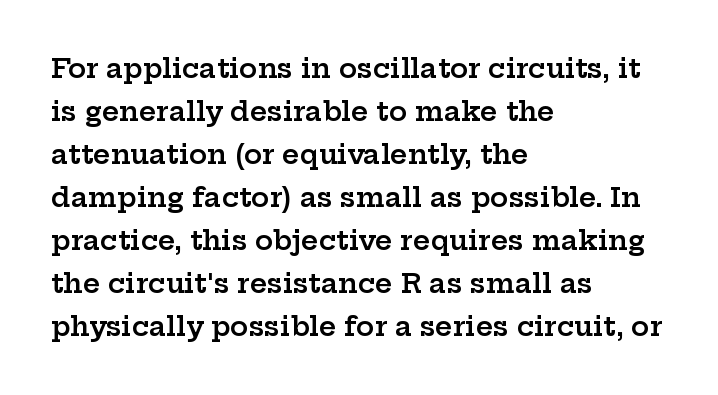
{"italic": "no", "bold": "semi", "underline": "no", "align": "left", "line_spacing": "normal", "line_spacing_ratio": 1.59, "letter_spacing": "normal", "letter_spacing_em": 0.0, "glyph_px": 27}
